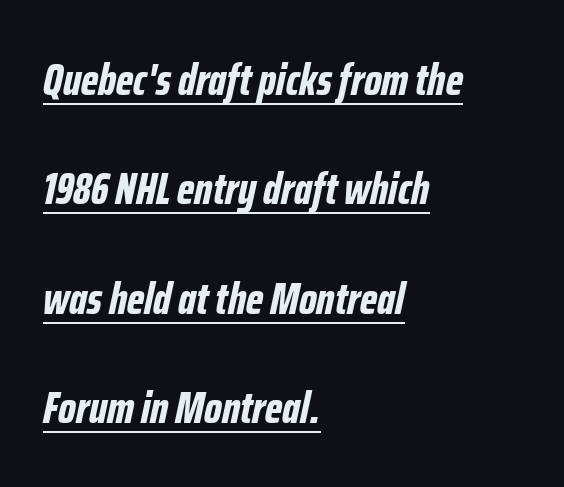
The compositor pushed each line to the left boundary. The lettering tilts uniformly, giving the passage an italic look. Looks like regular typesetting: each glyph gets only the width it needs. The type is set solid horizontally, with unmodified tracking.
